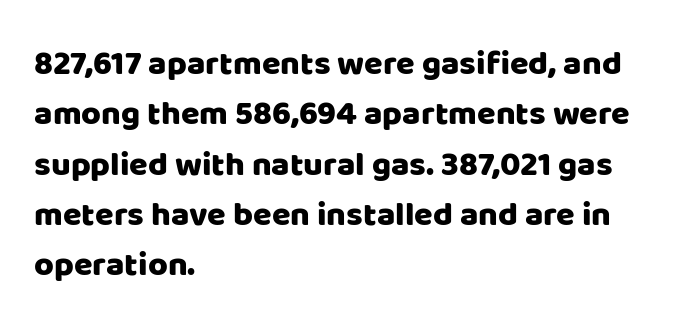
Q: Is the text italic (slanted)? A: No, it is upright.
Q: Is the typeface a serif or a sans-serif typeface? A: Sans-serif.
Q: Is the text underlined? A: No.
Q: How is the paragraph aligned? A: Left-aligned.
Q: Is the spacing between letters normal or unusually wide? A: Normal.
Q: Is the spacing between lines tight, normal or loose? A: Normal.
Q: Width (condensed, normal, or wide)? A: Normal.
Q: Stroke contrast? A: Low.
Q: x-height? A: Large.
Q: Monospaced? A: No.
